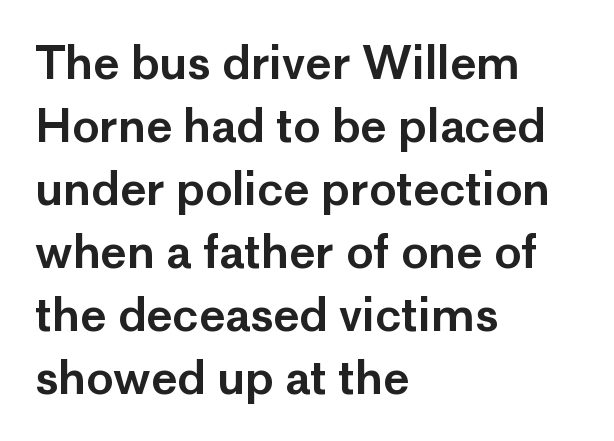
{"serif": "no", "italic": "no", "width": "normal", "stroke_contrast": "low", "x_height": "medium", "monospaced": "no", "underline": "no", "align": "left", "line_spacing": "normal", "line_spacing_ratio": 1.4, "letter_spacing": "normal", "letter_spacing_em": 0.0, "glyph_px": 45}
